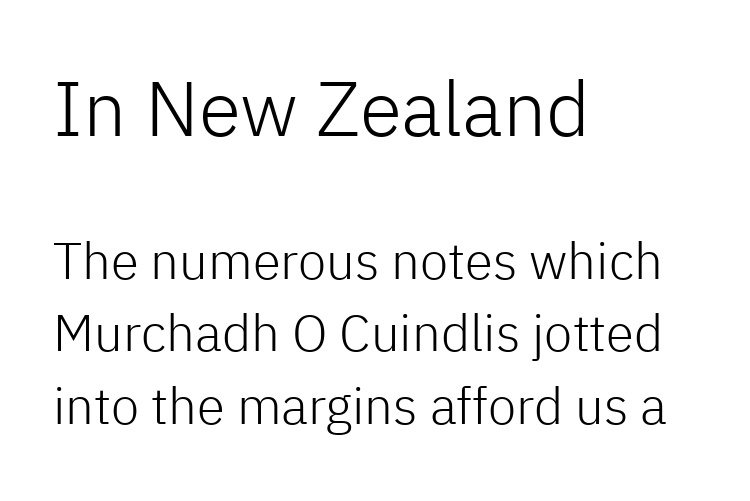
Q: Is the text bold? A: No.
Q: Is the text italic (slanted)? A: No, it is upright.
Q: Is the typeface a serif or a sans-serif typeface? A: Sans-serif.
Q: Is the text underlined? A: No.
Q: How is the paragraph aligned? A: Left-aligned.
Q: Is the spacing between letters normal or unusually wide? A: Normal.
Q: Is the spacing between lines tight, normal or loose? A: Normal.
Q: Which block of text is set in a larger size, the first (top) or the second (bottom)? A: The first (top) one.
Q: Width (condensed, normal, or wide)? A: Normal.
Q: Stroke contrast? A: Low.
Q: x-height? A: Medium.
Q: Monospaced? A: No.
